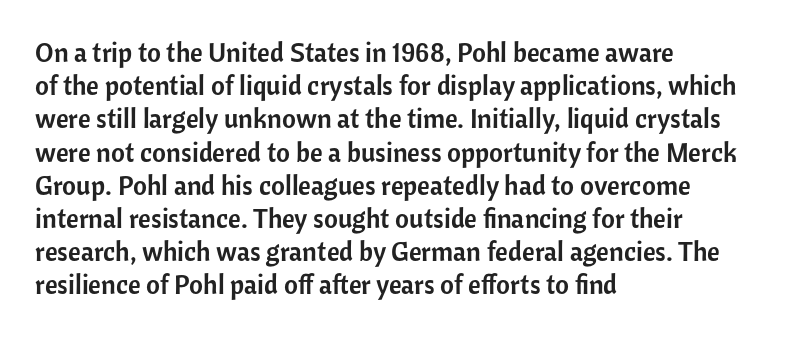
The image shows 27 px text type, upright; set left-aligned, line spacing 1.23x, normal letter spacing, not underlined.
